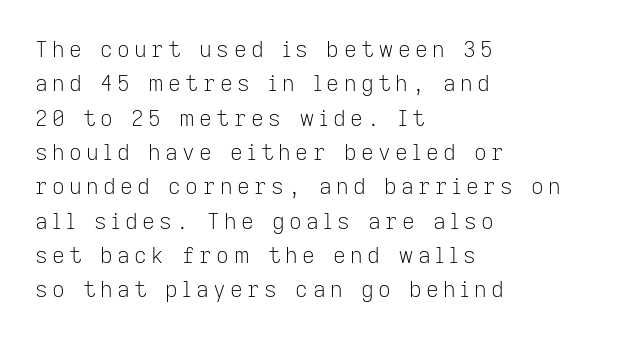
{"italic": "no", "bold": "no", "underline": "no", "align": "left", "line_spacing": "normal", "line_spacing_ratio": 1.56, "letter_spacing": "wide", "letter_spacing_em": 0.2, "glyph_px": 22}
